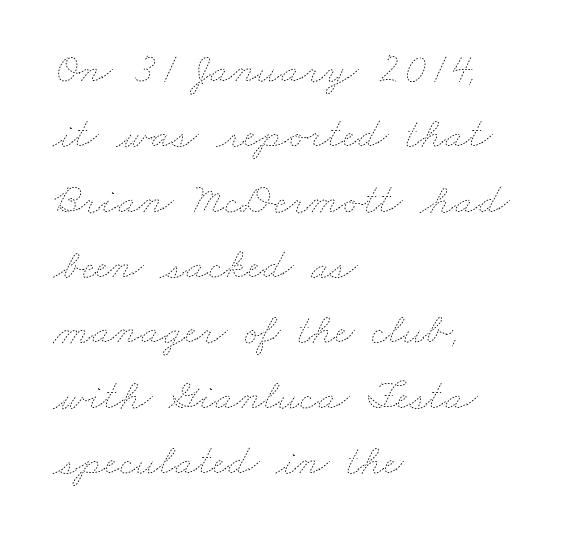
Q: Is the text bold? A: No.
Q: Is the text underlined? A: No.
Q: How is the paragraph aligned? A: Left-aligned.
Q: Is the spacing between letters normal or unusually wide? A: Normal.
Q: Is the spacing between lines tight, normal or loose? A: Normal.
Q: Width (condensed, normal, or wide)? A: Wide.
Q: Stroke contrast? A: Low.
Q: x-height? A: Small.
Q: Monospaced? A: No.
